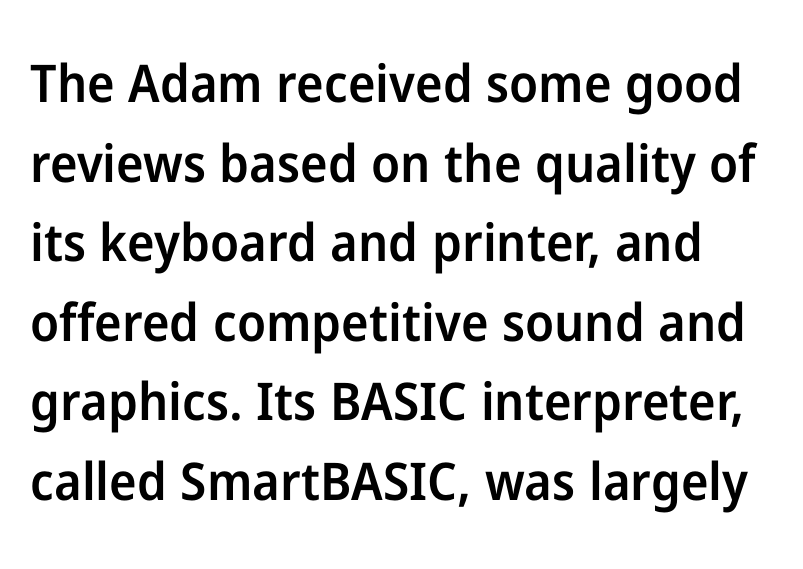
The sample has been set in demibold, a notch under bold. Proportional: the letters do not fall into vertical columns. The designer went with a sans here, leaving each stem footless. Glance below the letters and you will spot only blank space.
